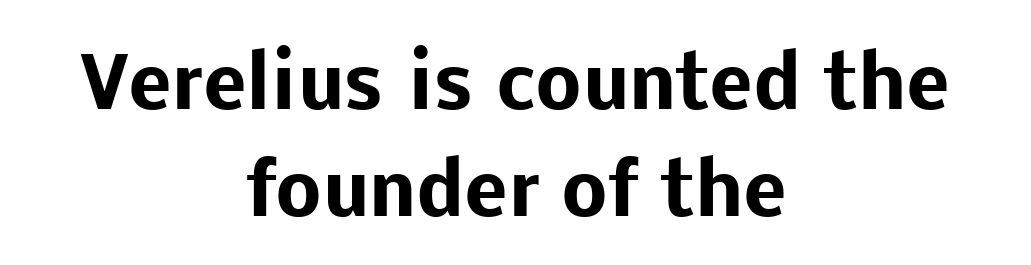
The image shows 72 px heavy sans-serif type, upright; set centered, normal line spacing (1.48x), normal letter spacing, not underlined; low stroke contrast and a medium x-height.
